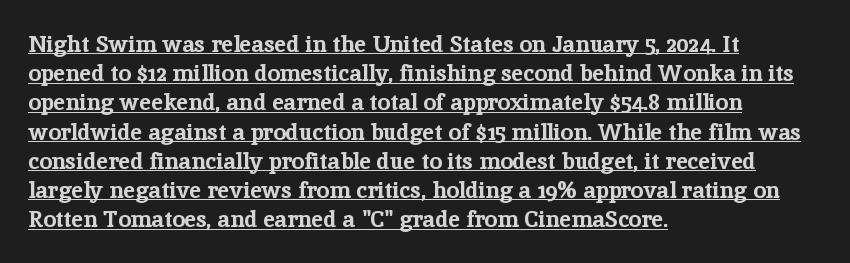
{"italic": "no", "bold": "yes", "underline": "yes", "align": "left", "line_spacing": "normal", "line_spacing_ratio": 1.27, "letter_spacing": "normal", "letter_spacing_em": 0.0, "glyph_px": 23}
